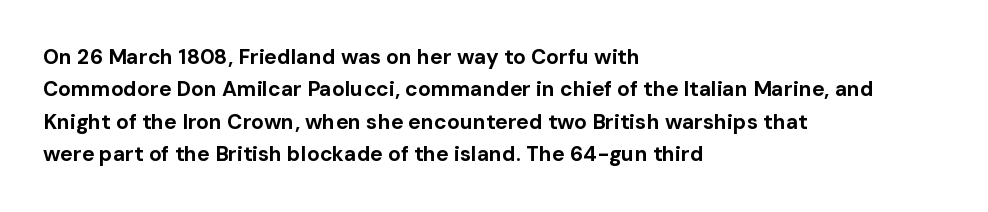
Q: Is the text bold? A: Yes.
Q: Is the text italic (slanted)? A: No, it is upright.
Q: Is the text underlined? A: No.
Q: How is the paragraph aligned? A: Left-aligned.
Q: Is the spacing between letters normal or unusually wide? A: Normal.
Q: Is the spacing between lines tight, normal or loose? A: Normal.
